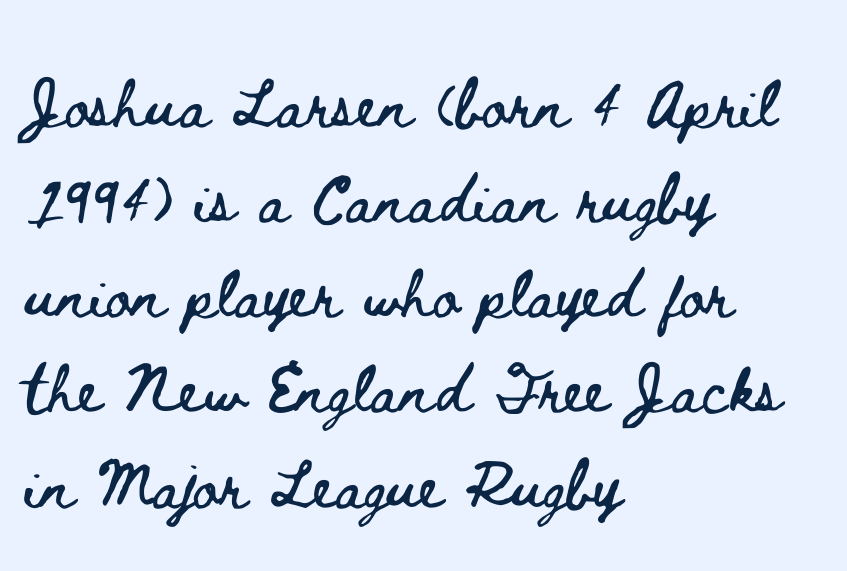
Bare-footed words on every line. Leading: standard. The letters sit at their default tracking, neither squeezed nor spread.
